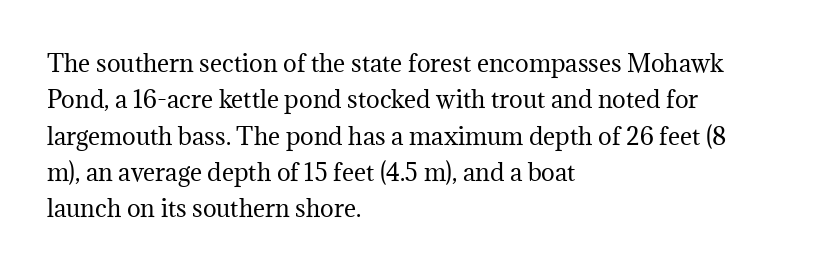
The image shows 23 px text type, upright; set left-aligned, normal line spacing (1.58x), normal letter spacing, not underlined.
